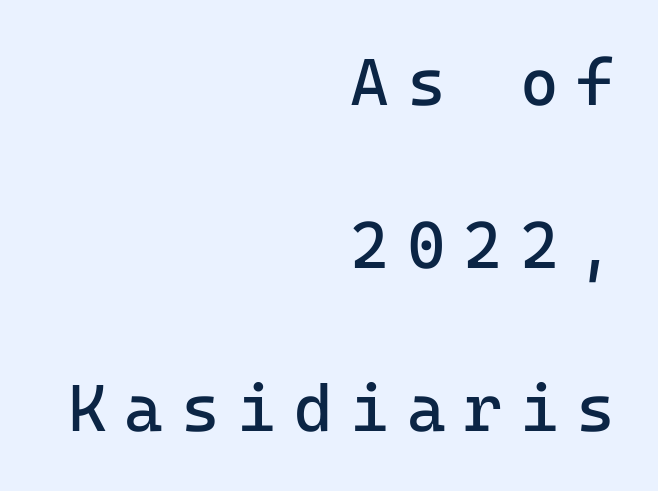
Q: Is the text bold? A: No.
Q: Is the text italic (slanted)? A: No, it is upright.
Q: Is the typeface a serif or a sans-serif typeface? A: Sans-serif.
Q: Is the text underlined? A: No.
Q: How is the paragraph aligned? A: Right-aligned.
Q: Is the spacing between letters normal or unusually wide? A: Unusually wide.
Q: Is the spacing between lines tight, normal or loose? A: Loose.
Q: Width (condensed, normal, or wide)? A: Normal.
Q: Stroke contrast? A: Low.
Q: x-height? A: Medium.
Q: Monospaced? A: Yes.
